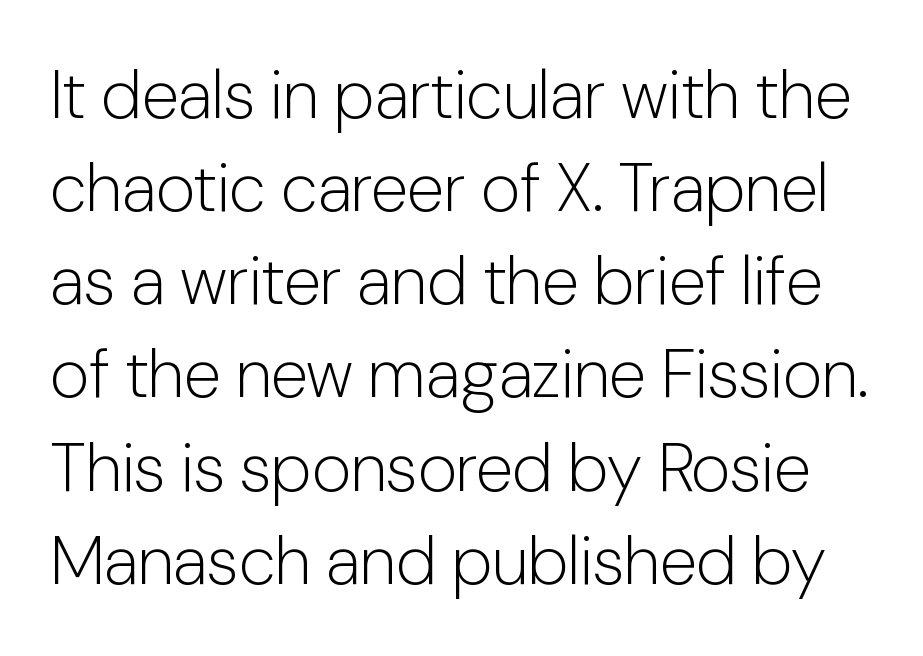
{"serif": "no", "italic": "no", "bold": "no", "weight": "light", "width": "normal", "stroke_contrast": "low", "x_height": "medium", "monospaced": "no", "underline": "no", "line_spacing": "normal", "line_spacing_ratio": 1.37, "letter_spacing": "normal", "letter_spacing_em": 0.0, "glyph_px": 68}
